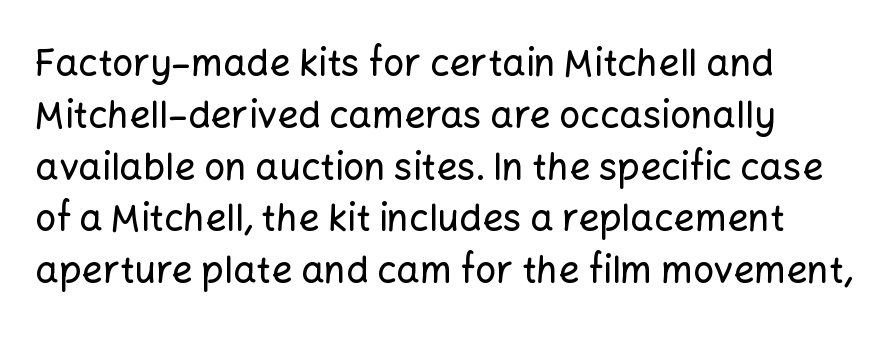
Stroke terminals: plain, sans-serif. Has an underline been added? It has not. Casual observation: everything's shoved over to the left. Each letter keeps its own natural width here, so spacing adapts to shape. Letter spacing: default.
